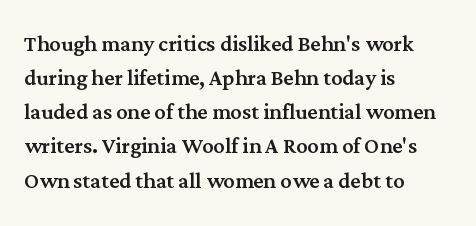
The image shows 28 px serif type, upright; set left-aligned, line spacing 1.22x, normal letter spacing, not underlined; medium stroke contrast and a medium x-height.
